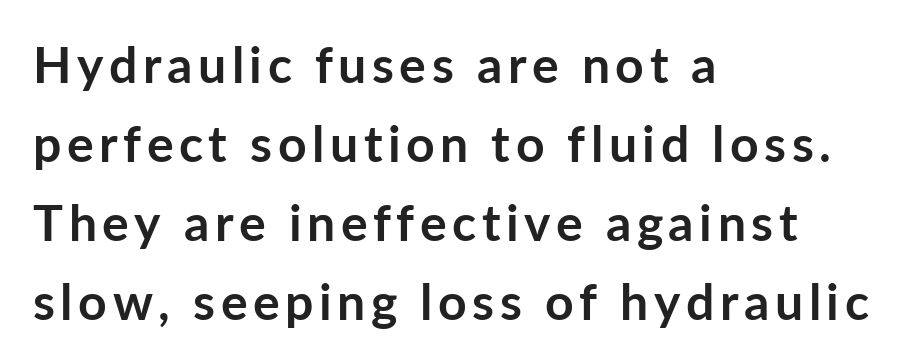
Q: Is the text bold? A: Yes.
Q: Is the text italic (slanted)? A: No, it is upright.
Q: Is the typeface a serif or a sans-serif typeface? A: Sans-serif.
Q: Is the text underlined? A: No.
Q: How is the paragraph aligned? A: Left-aligned.
Q: Is the spacing between lines tight, normal or loose? A: Normal.
Q: Width (condensed, normal, or wide)? A: Normal.
Q: Stroke contrast? A: Low.
Q: x-height? A: Medium.
Q: Monospaced? A: No.
